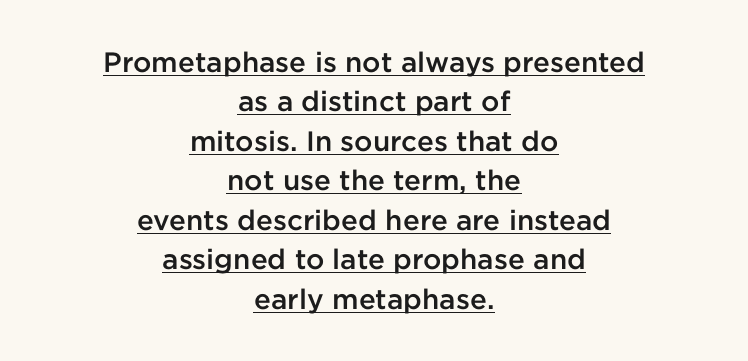
Spacing between characters is what you'd get straight out of the box. The passage is arranged like a title page — every line centered. Each letter's strokes conclude bluntly, with no projecting serifs. Weight check: semibold — heavier than regular, not quite bold.
